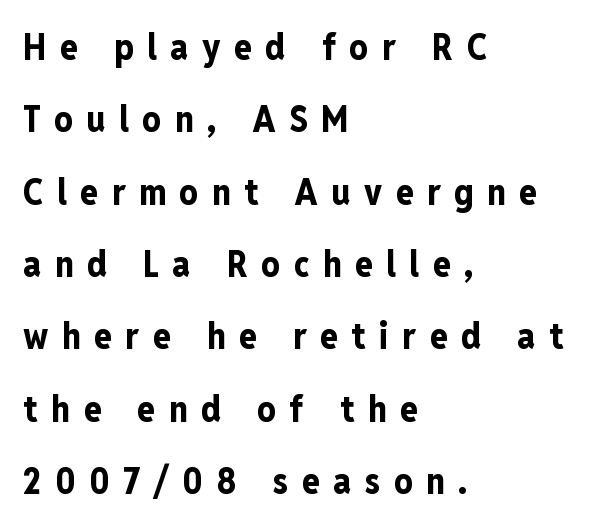
The image shows 36 px bold, condensed sans-serif type, upright; set left-aligned, loose line spacing (2.01x), unusually wide letter spacing (+0.38 em), not underlined; low stroke contrast and a medium x-height.
